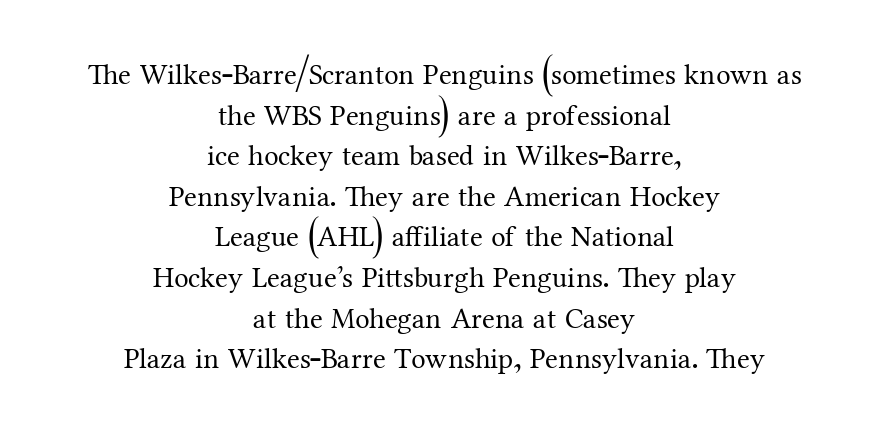
Q: Is the text bold? A: No.
Q: Is the text italic (slanted)? A: No, it is upright.
Q: Is the typeface a serif or a sans-serif typeface? A: Serif.
Q: Is the text underlined? A: No.
Q: How is the paragraph aligned? A: Centered.
Q: Is the spacing between letters normal or unusually wide? A: Normal.
Q: Is the spacing between lines tight, normal or loose? A: Normal.
Q: Width (condensed, normal, or wide)? A: Normal.
Q: Stroke contrast? A: Medium.
Q: x-height? A: Medium.
Q: Monospaced? A: No.
